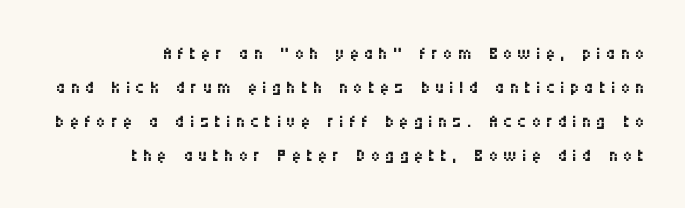
Q: Is the text bold? A: No.
Q: Is the text italic (slanted)? A: No, it is upright.
Q: Is the text underlined? A: No.
Q: How is the paragraph aligned? A: Right-aligned.
Q: Is the spacing between letters normal or unusually wide? A: Unusually wide.
Q: Is the spacing between lines tight, normal or loose? A: Normal.
